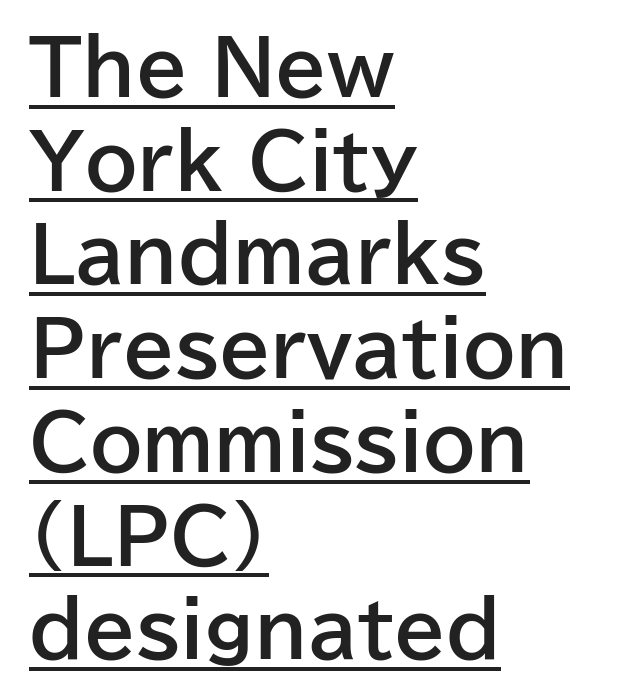
Line spacing here is normal. No italicization has been applied; the sample stays upright. Proportional: the letters do not fall into vertical columns. Serifs: no, the terminals of the letterforms are clean.
